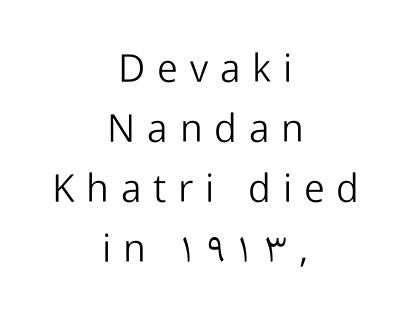
{"serif": "no", "italic": "no", "bold": "no", "weight": "light", "width": "normal", "stroke_contrast": "low", "x_height": "medium", "monospaced": "no", "underline": "no", "align": "center", "line_spacing": "normal", "line_spacing_ratio": 1.54, "letter_spacing": "wide", "letter_spacing_em": 0.3, "glyph_px": 39}
